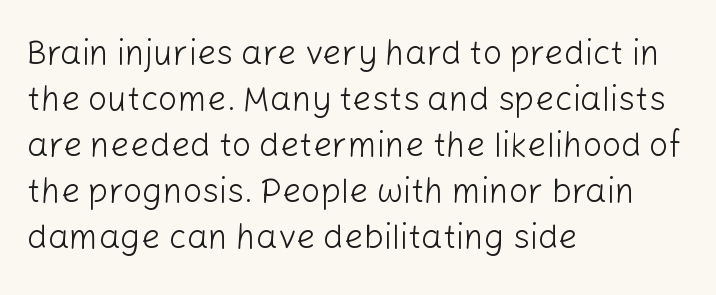
This sample is left-justified, so line endings fall wherever the words run out. Students, observe: this is what conventionally led text looks like. Bold? No — there's no thickening of the strokes. Beneath every word, the page is bare. You can tell it's not italic because the verticals are truly vertical. Tracking value appears to be zero — textbook default spacing.
